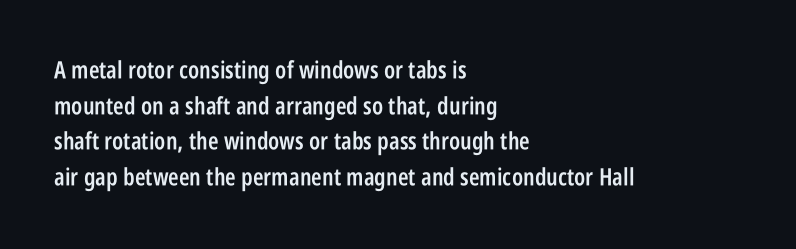
Q: Is the text bold? A: Semi-bold.
Q: Is the text italic (slanted)? A: No, it is upright.
Q: Is the text underlined? A: No.
Q: How is the paragraph aligned? A: Left-aligned.
Q: Is the spacing between letters normal or unusually wide? A: Normal.
Q: Is the spacing between lines tight, normal or loose? A: Normal.
